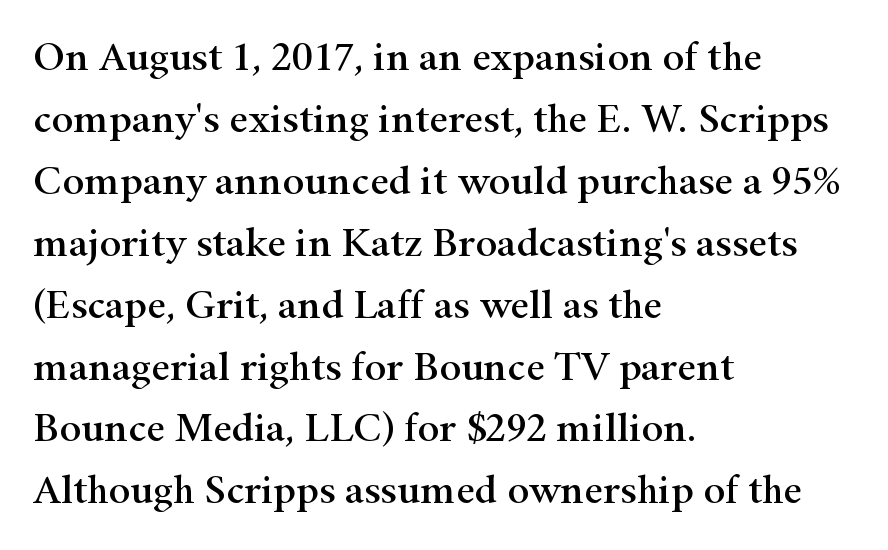
Q: Is the text italic (slanted)? A: No, it is upright.
Q: Is the typeface a serif or a sans-serif typeface? A: Serif.
Q: Is the text underlined? A: No.
Q: How is the paragraph aligned? A: Left-aligned.
Q: Is the spacing between letters normal or unusually wide? A: Normal.
Q: Is the spacing between lines tight, normal or loose? A: Normal.
Q: Width (condensed, normal, or wide)? A: Wide.
Q: Stroke contrast? A: High.
Q: x-height? A: Small.
Q: Monospaced? A: No.
